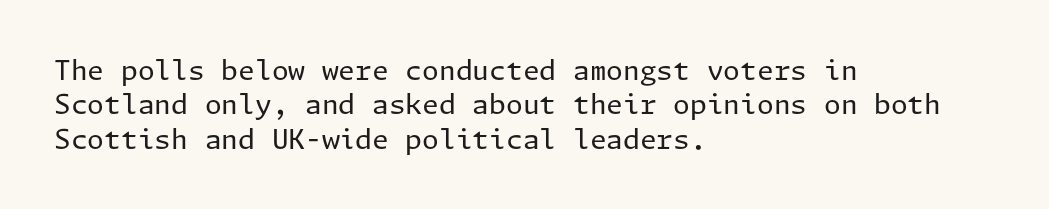
The image shows 27 px text type, upright; set left-aligned, normal line spacing (1.27x), normal letter spacing, not underlined.
